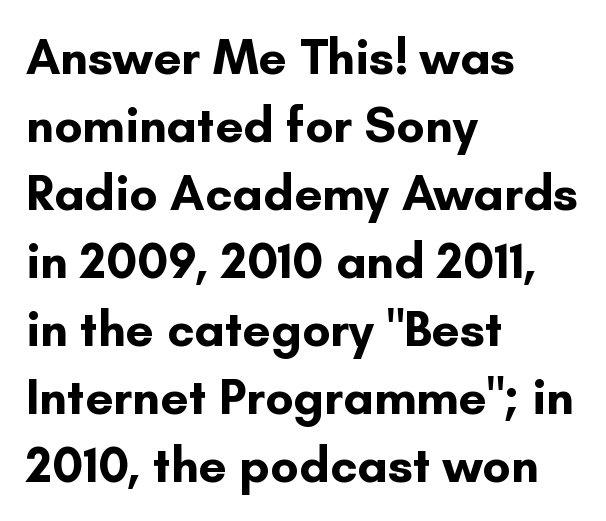
Q: Is the text bold? A: Yes.
Q: Is the text italic (slanted)? A: No, it is upright.
Q: Is the typeface a serif or a sans-serif typeface? A: Sans-serif.
Q: Is the text underlined? A: No.
Q: How is the paragraph aligned? A: Left-aligned.
Q: Is the spacing between letters normal or unusually wide? A: Normal.
Q: Is the spacing between lines tight, normal or loose? A: Normal.
Q: Width (condensed, normal, or wide)? A: Normal.
Q: Stroke contrast? A: Low.
Q: x-height? A: Small.
Q: Monospaced? A: No.
